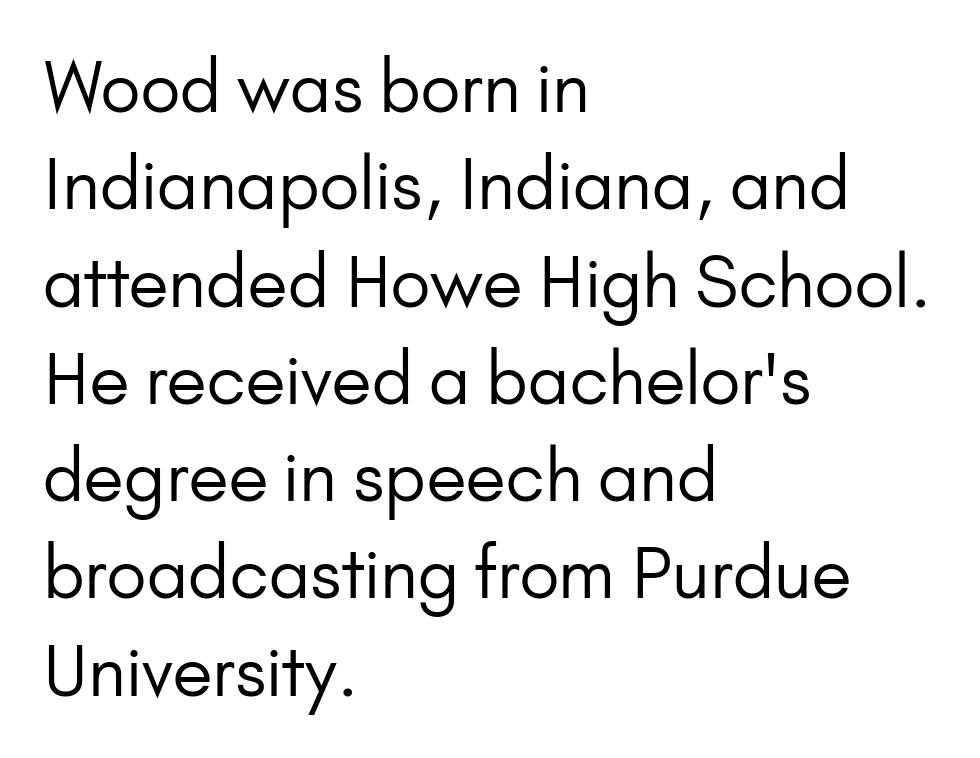
Q: Is the text bold? A: No.
Q: Is the text italic (slanted)? A: No, it is upright.
Q: Is the typeface a serif or a sans-serif typeface? A: Sans-serif.
Q: Is the text underlined? A: No.
Q: How is the paragraph aligned? A: Left-aligned.
Q: Is the spacing between letters normal or unusually wide? A: Normal.
Q: Is the spacing between lines tight, normal or loose? A: Normal.
Q: Width (condensed, normal, or wide)? A: Normal.
Q: Stroke contrast? A: Low.
Q: x-height? A: Small.
Q: Monospaced? A: No.
